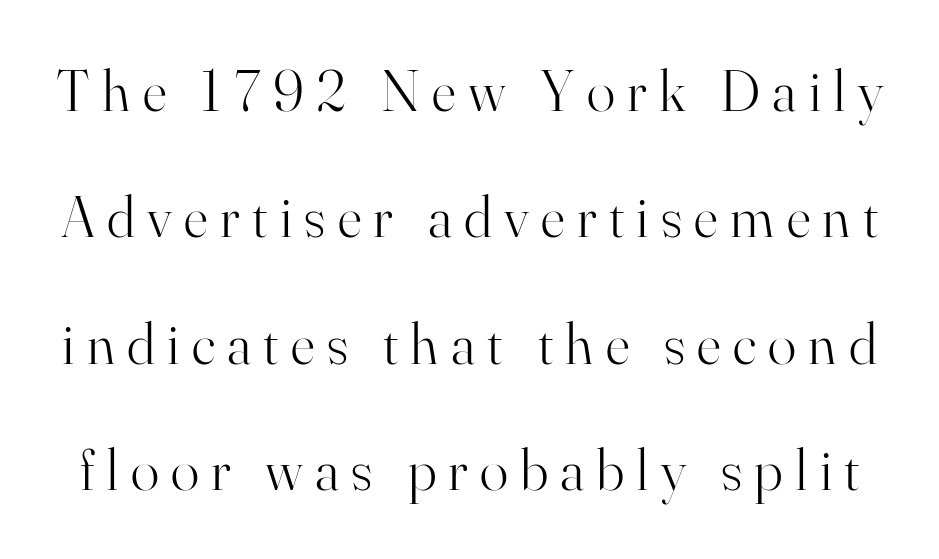
The image shows 59 px light serif type, upright; set loose line spacing (2.14x), unusually wide letter spacing (+0.21 em), not underlined; high stroke contrast and a small x-height.
